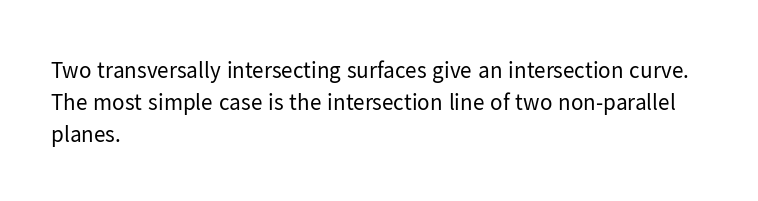
The image shows 23 px text type, upright; set left-aligned, normal line spacing (1.39x), normal letter spacing, not underlined.
